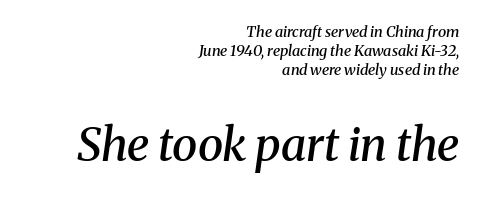
{"serif": "yes", "italic": "yes", "lean": "right", "slant_degrees": 8, "bold": "semi", "weight": "semibold", "width": "normal", "stroke_contrast": "medium", "x_height": "medium", "monospaced": "no", "underline": "no", "align": "right", "line_spacing": "normal", "line_spacing_ratio": 1.26, "letter_spacing": "normal", "letter_spacing_em": 0.0, "larger_block": "second", "size_ratio": 3.07, "glyph_px": 46}
